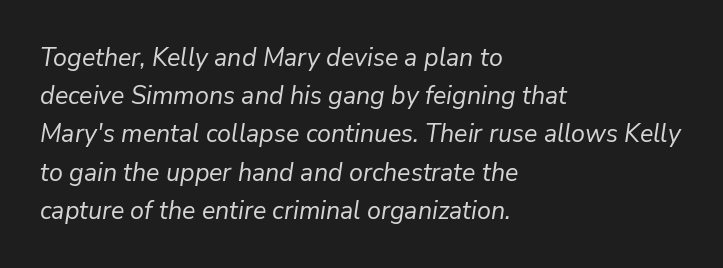
Caption: multi-line text, flush left, ragged right. Compared with typical body copy, the letter spacing here is the same. The font sits on the lighter half of the weight spectrum, regular included. The block of text has a typical density, with ordinary space between rows.
